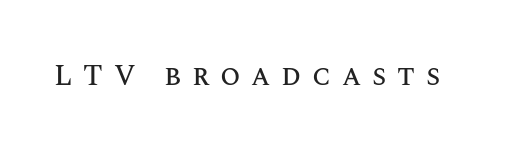
The image shows 29 px text type, upright; set unusually wide letter spacing (+0.37 em), not underlined; medium stroke contrast and a large x-height.
